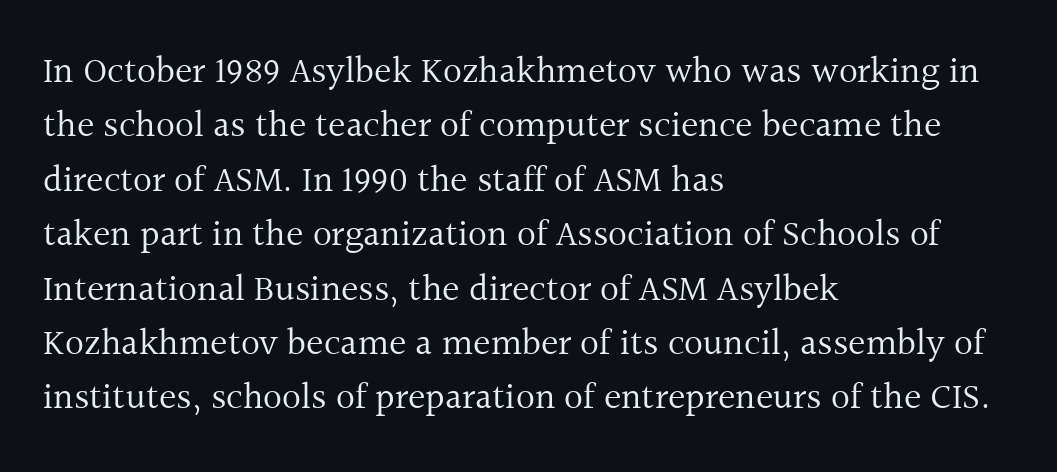
Q: Is the text bold? A: No.
Q: Is the text italic (slanted)? A: No, it is upright.
Q: Is the typeface a serif or a sans-serif typeface? A: Serif.
Q: Is the text underlined? A: No.
Q: How is the paragraph aligned? A: Left-aligned.
Q: Is the spacing between letters normal or unusually wide? A: Normal.
Q: Is the spacing between lines tight, normal or loose? A: Normal.
Q: Width (condensed, normal, or wide)? A: Normal.
Q: x-height? A: Medium.
Q: Monospaced? A: No.
